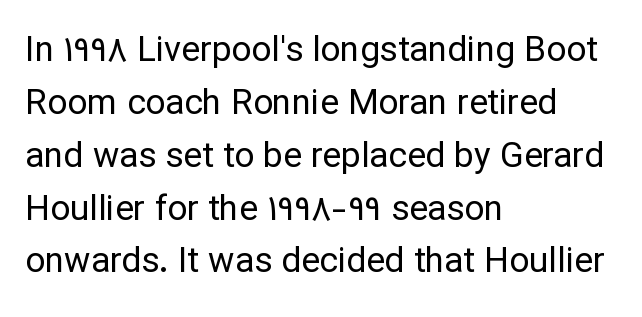
{"serif": "no", "italic": "no", "bold": "no", "weight": "regular", "width": "normal", "stroke_contrast": "low", "x_height": "medium", "monospaced": "no", "underline": "no", "align": "left", "line_spacing": "normal", "line_spacing_ratio": 1.51, "letter_spacing": "normal", "letter_spacing_em": 0.0, "glyph_px": 35}
